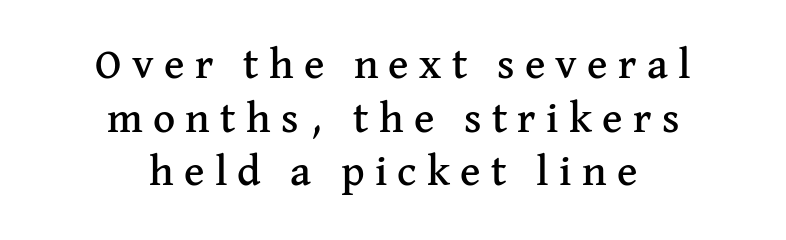
The image shows 43 px serif type, upright; set centered, normal line spacing (1.25x), unusually wide letter spacing (+0.24 em), not underlined; medium stroke contrast and a medium x-height.
